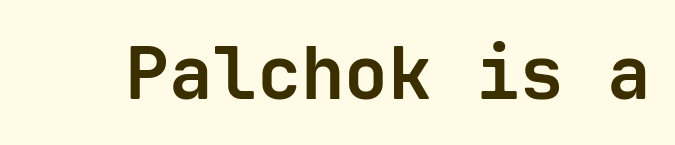
{"serif": "no", "italic": "no", "bold": "yes", "weight": "bold", "width": "normal", "stroke_contrast": "low", "x_height": "medium", "monospaced": "yes", "underline": "no", "letter_spacing": "normal", "letter_spacing_em": 0.0, "glyph_px": 73}
